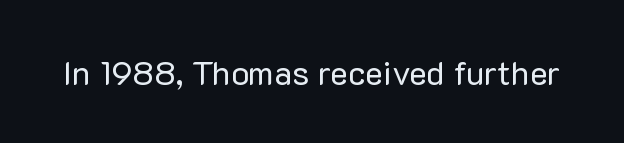
The rendering keeps characters at their native spacing. Serif or sans? Sans — the stroke terminals are bare. Heaviness? Minimal to ordinary, like unemphasized prose. This sample uses an upright cut, with every glyph sitting square on the baseline. Proportional: the letters do not fall into vertical columns. Glance below the letters and you will spot only blank space.
